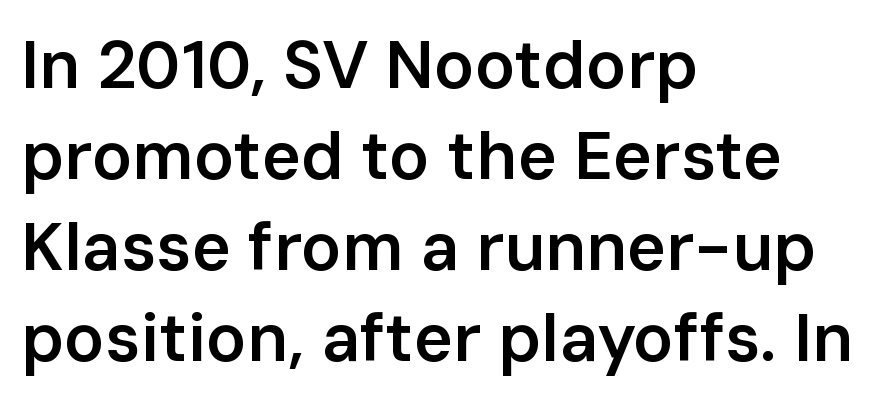
Q: Is the text bold? A: Semi-bold.
Q: Is the text italic (slanted)? A: No, it is upright.
Q: Is the typeface a serif or a sans-serif typeface? A: Sans-serif.
Q: Is the text underlined? A: No.
Q: How is the paragraph aligned? A: Left-aligned.
Q: Is the spacing between letters normal or unusually wide? A: Normal.
Q: Is the spacing between lines tight, normal or loose? A: Normal.
Q: Width (condensed, normal, or wide)? A: Normal.
Q: Stroke contrast? A: Low.
Q: x-height? A: Medium.
Q: Monospaced? A: No.
